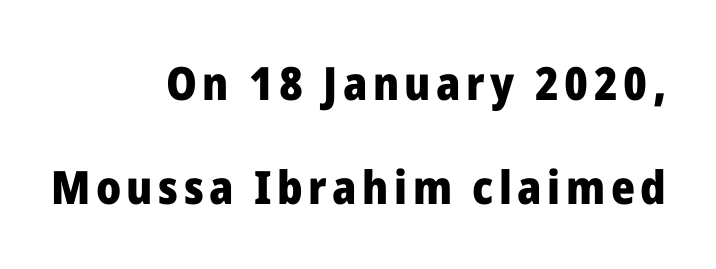
Q: Is the text bold? A: Yes.
Q: Is the text italic (slanted)? A: No, it is upright.
Q: Is the typeface a serif or a sans-serif typeface? A: Sans-serif.
Q: Is the text underlined? A: No.
Q: How is the paragraph aligned? A: Right-aligned.
Q: Is the spacing between lines tight, normal or loose? A: Loose.
Q: Width (condensed, normal, or wide)? A: Normal.
Q: Stroke contrast? A: Low.
Q: x-height? A: Medium.
Q: Monospaced? A: No.
